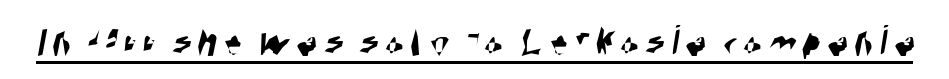
{"serif": "no", "width": "condensed", "stroke_contrast": "high", "x_height": "large", "monospaced": "no", "underline": "yes", "glyph_px": 44}
